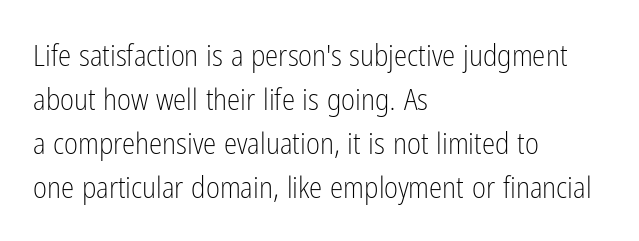
{"serif": "no", "italic": "no", "bold": "no", "weight": "light", "width": "condensed", "stroke_contrast": "low", "x_height": "medium", "monospaced": "no", "underline": "no", "align": "left", "line_spacing": "normal", "line_spacing_ratio": 1.47, "letter_spacing": "normal", "letter_spacing_em": 0.0, "glyph_px": 30}
